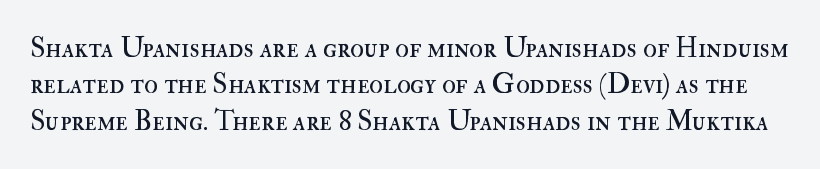
Q: Is the text bold? A: No.
Q: Is the text italic (slanted)? A: No, it is upright.
Q: Is the text underlined? A: No.
Q: Is the spacing between letters normal or unusually wide? A: Normal.
Q: Is the spacing between lines tight, normal or loose? A: Normal.
Q: Width (condensed, normal, or wide)? A: Normal.
Q: Stroke contrast? A: High.
Q: x-height? A: Small.
Q: Monospaced? A: No.
